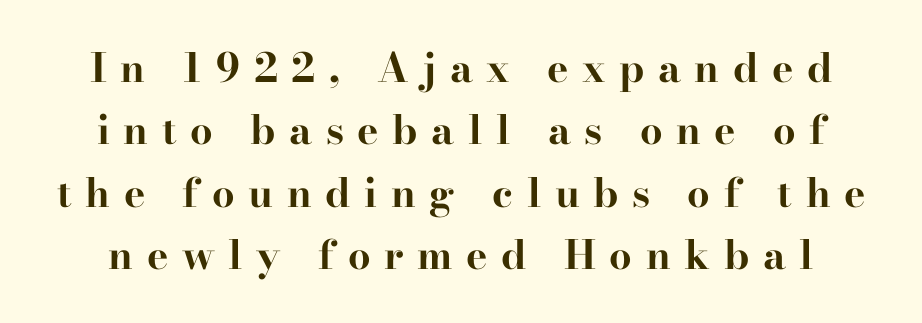
Strokes here are thick enough to call this a true bold. These lines were composed using upright roman letters. Glyph-to-glyph distance is far greater than everyday printed text. Unlike a clean sans, this face finishes its strokes with serifs. Check the space under the baseline: it is left empty.
